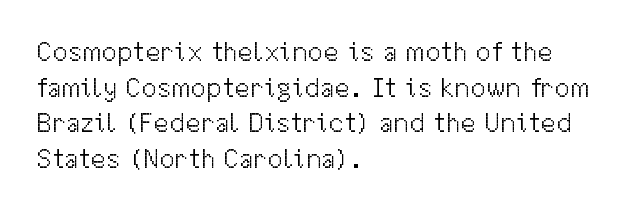
{"serif": "no", "italic": "no", "bold": "no", "weight": "light", "width": "normal", "stroke_contrast": "medium", "x_height": "medium", "monospaced": "no", "underline": "no", "align": "left", "line_spacing": "normal", "line_spacing_ratio": 1.27, "letter_spacing": "normal", "letter_spacing_em": 0.0, "glyph_px": 28}
